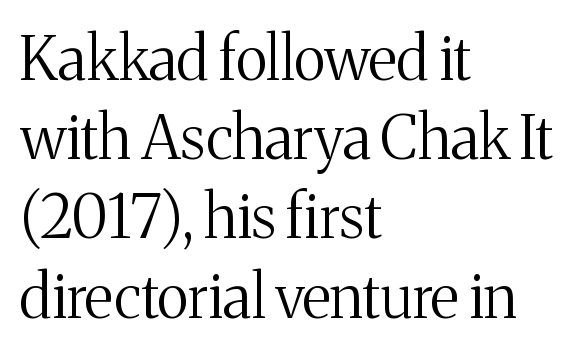
{"serif": "yes", "italic": "no", "bold": "no", "weight": "regular", "width": "normal", "stroke_contrast": "medium", "x_height": "medium", "monospaced": "no", "underline": "no", "align": "left", "line_spacing": "normal", "line_spacing_ratio": 1.32, "letter_spacing": "normal", "letter_spacing_em": 0.0, "glyph_px": 60}
